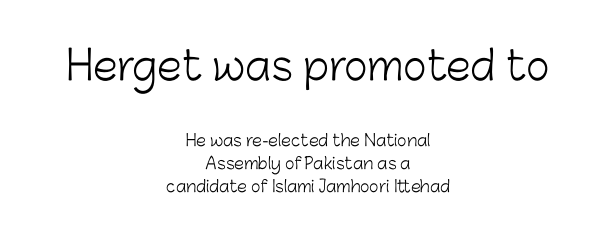
Weight: not bold — regular or lighter. Vertical strokes here are truly vertical. Bigger letters appear in the top chunk; the bottom chunk is reduced. The space between consecutive lines is moderate.
